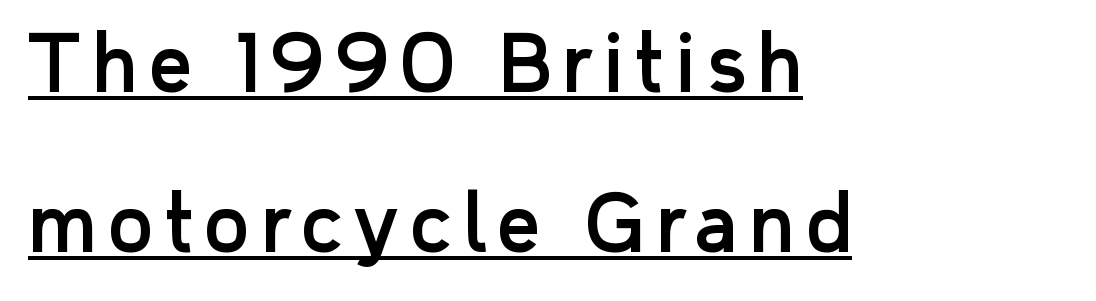
Character widths vary here, with narrow letters taking less room than wide ones. The leading is generous, giving the passage an open texture. Caption: lettering with a line underneath. This is the regular roman posture of the typeface. Typographically, this falls in the sans-serif category.
